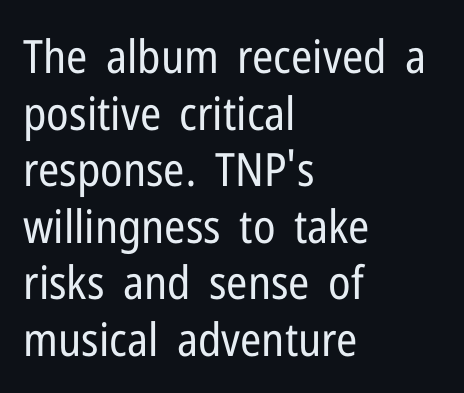
Q: Is the text bold? A: No.
Q: Is the text italic (slanted)? A: No, it is upright.
Q: Is the typeface a serif or a sans-serif typeface? A: Sans-serif.
Q: Is the text underlined? A: No.
Q: How is the paragraph aligned? A: Left-aligned.
Q: Is the spacing between letters normal or unusually wide? A: Normal.
Q: Width (condensed, normal, or wide)? A: Condensed.
Q: Stroke contrast? A: Low.
Q: x-height? A: Medium.
Q: Monospaced? A: No.
